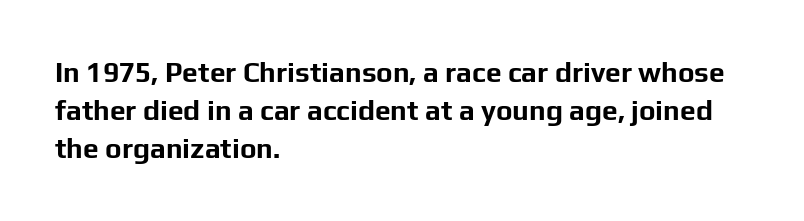
{"serif": "no", "italic": "no", "bold": "yes", "weight": "bold", "width": "normal", "stroke_contrast": "low", "x_height": "medium", "monospaced": "no", "underline": "no", "align": "left", "line_spacing": "normal", "line_spacing_ratio": 1.36, "letter_spacing": "normal", "letter_spacing_em": 0.0, "glyph_px": 28}
